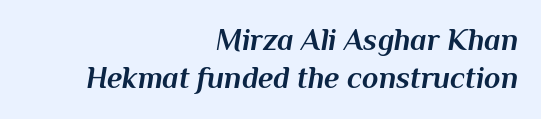
Q: Is the text bold? A: Yes.
Q: Is the text italic (slanted)? A: Yes, it leans right by about 10 degrees.
Q: Is the text underlined? A: No.
Q: How is the paragraph aligned? A: Right-aligned.
Q: Is the spacing between letters normal or unusually wide? A: Normal.
Q: Is the spacing between lines tight, normal or loose? A: Normal.
Q: Width (condensed, normal, or wide)? A: Normal.
Q: Stroke contrast? A: Medium.
Q: x-height? A: Medium.
Q: Monospaced? A: No.
